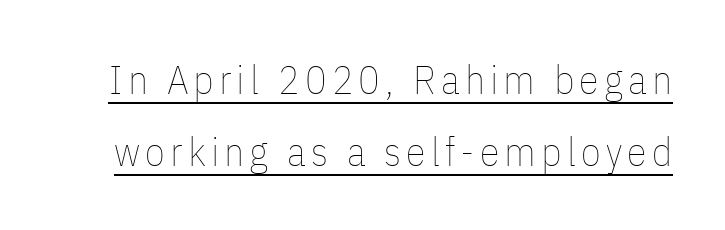
Q: Is the text bold? A: No.
Q: Is the text italic (slanted)? A: No, it is upright.
Q: Is the text underlined? A: Yes.
Q: Width (condensed, normal, or wide)? A: Condensed.
Q: Stroke contrast? A: Low.
Q: x-height? A: Medium.
Q: Monospaced? A: No.
